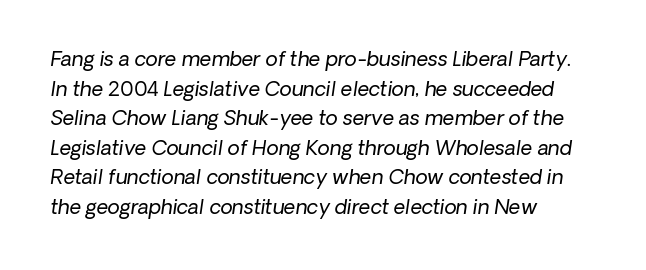
{"italic": "yes", "lean": "right", "slant_degrees": 8, "bold": "no", "underline": "no", "align": "left", "line_spacing": "normal", "line_spacing_ratio": 1.48, "letter_spacing": "normal", "letter_spacing_em": 0.0, "glyph_px": 20}
